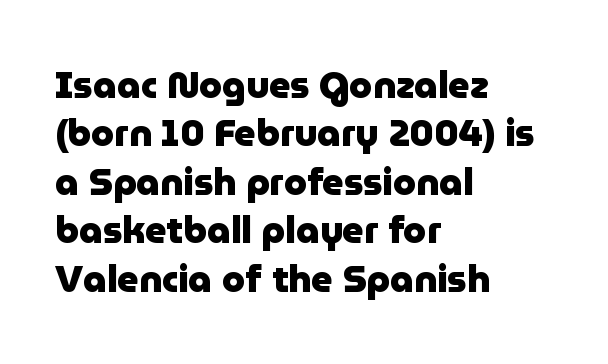
The image shows 37 px heavy sans-serif type, upright; set left-aligned, normal line spacing (1.31x), normal letter spacing, not underlined; low stroke contrast and a medium x-height.
